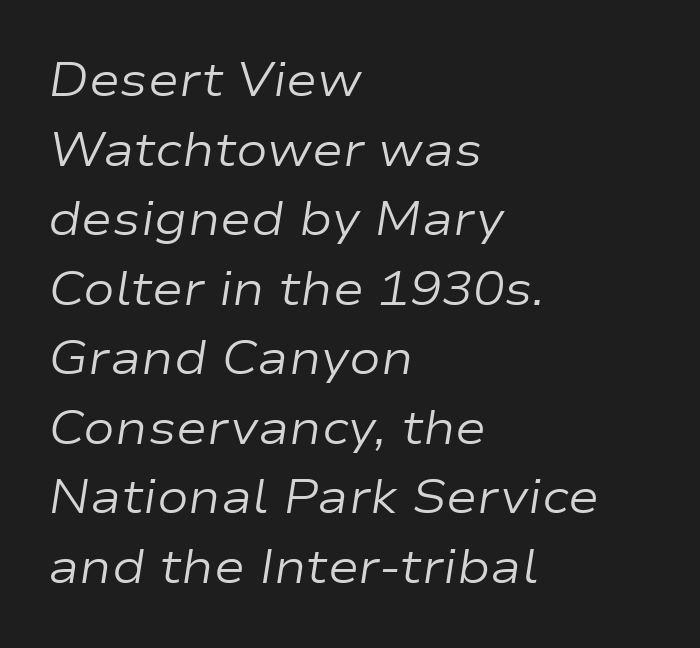
Does extra space separate the letters? No, they use regular spacing. The passage shown is typed in a proportional face where columns would drift. Descender tails drop into unmarked territory. The text carries the slant typical of an italic or oblique font. The rows are spaced the way most documents space them. This sample is left-justified, so line endings fall wherever the words run out.
